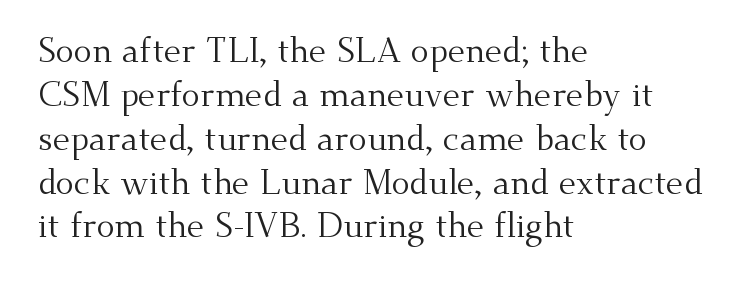
The image shows 34 px regular-weight serif type, upright; set left-aligned, normal line spacing (1.29x), normal letter spacing, not underlined; medium stroke contrast and a small x-height.
